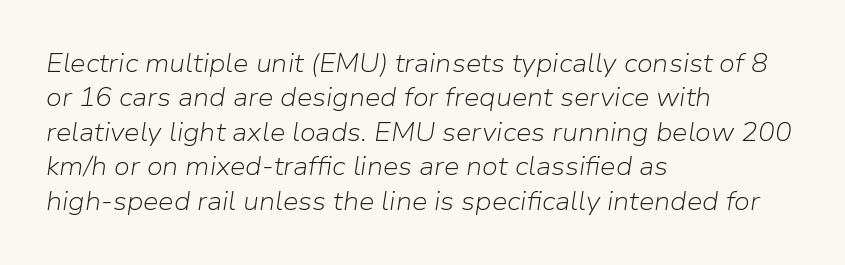
{"italic": "yes", "lean": "right", "slant_degrees": 9, "bold": "no", "underline": "no", "align": "left", "line_spacing": "normal", "line_spacing_ratio": 1.38, "letter_spacing": "normal", "letter_spacing_em": 0.0, "glyph_px": 25}
